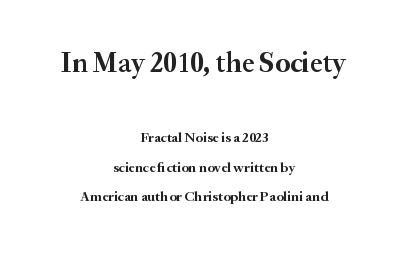
The image shows 28 px semibold serif type, upright; set centered, loose line spacing (2.1x), normal letter spacing, not underlined; the first (top) block is 2.0x larger; medium stroke contrast and a small x-height.
